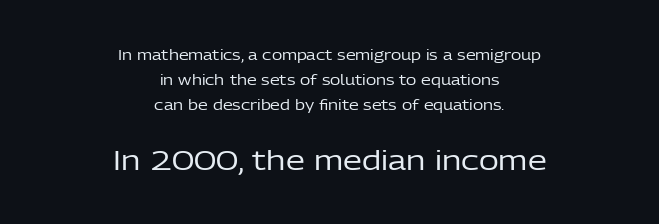
Q: Is the text bold? A: No.
Q: Is the text italic (slanted)? A: No, it is upright.
Q: Is the text underlined? A: No.
Q: How is the paragraph aligned? A: Centered.
Q: Is the spacing between letters normal or unusually wide? A: Normal.
Q: Which block of text is set in a larger size, the first (top) or the second (bottom)? A: The second (bottom) one.
